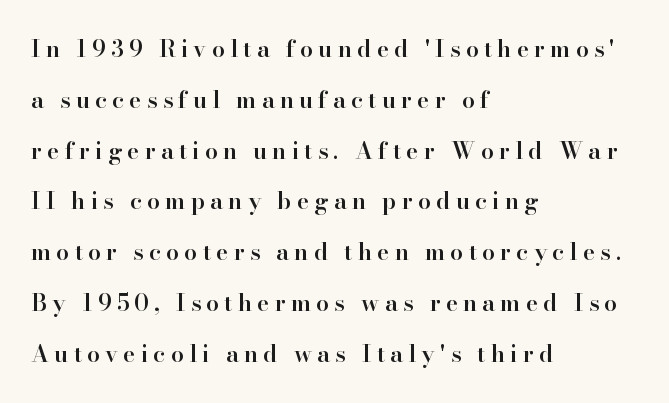
{"italic": "no", "bold": "semi", "underline": "no", "align": "left", "line_spacing": "loose", "line_spacing_ratio": 2.21, "letter_spacing": "wide", "letter_spacing_em": 0.23, "glyph_px": 23}
